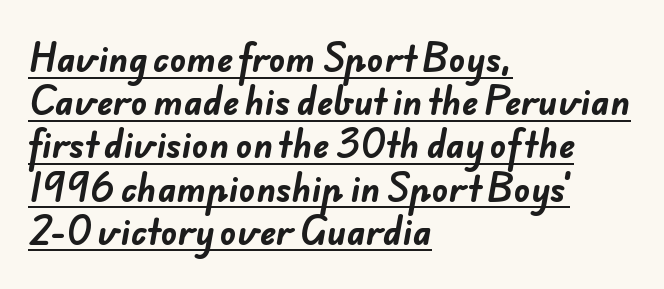
Q: Is the text bold? A: Yes.
Q: Is the typeface a serif or a sans-serif typeface? A: Sans-serif.
Q: Is the text underlined? A: Yes.
Q: How is the paragraph aligned? A: Left-aligned.
Q: Is the spacing between letters normal or unusually wide? A: Normal.
Q: Is the spacing between lines tight, normal or loose? A: Normal.
Q: Width (condensed, normal, or wide)? A: Normal.
Q: Stroke contrast? A: Low.
Q: x-height? A: Small.
Q: Monospaced? A: No.
